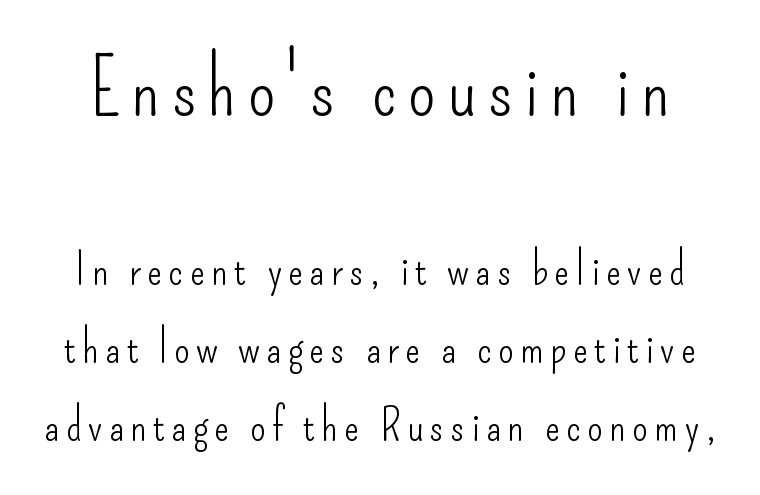
Caption: face not bold, strokes unweighted. Do the characters align in a grid? No, the font is proportional. The block sitting higher on the canvas is the one with enlarged characters. Letters rest on an invisible, unmarked baseline.
